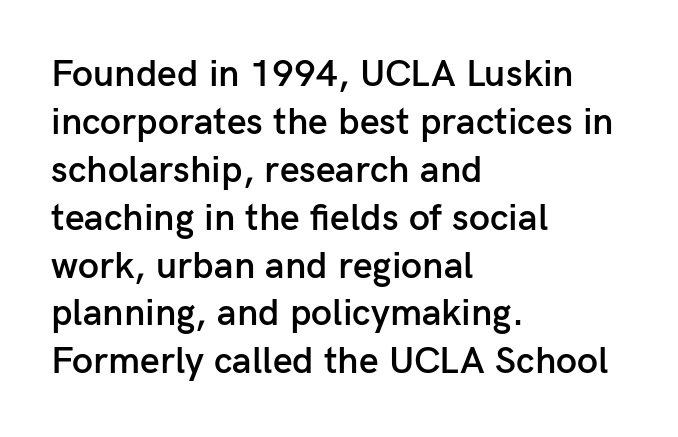
This sample has the flowing, uneven cadence of proportional lettering. Tall strokes in this sample are plumb rather than angled. A student would call this left alignment; a typographer would say flush left, rag right. Glyph-to-glyph distance matches everyday printed text.
